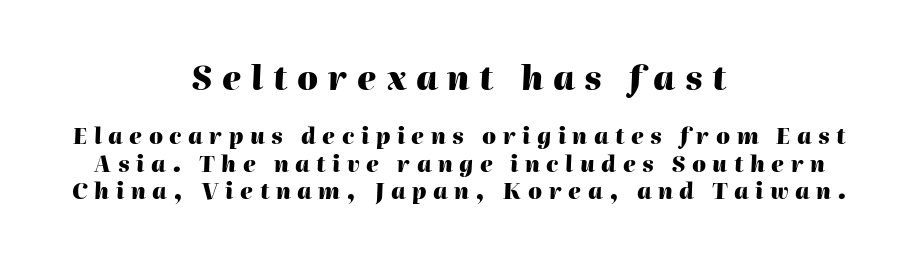
Q: Is the text bold? A: Yes.
Q: Is the text italic (slanted)? A: Yes, it leans right by about 2 degrees.
Q: Is the text underlined? A: No.
Q: How is the paragraph aligned? A: Centered.
Q: Is the spacing between letters normal or unusually wide? A: Unusually wide.
Q: Which block of text is set in a larger size, the first (top) or the second (bottom)? A: The first (top) one.
Q: Width (condensed, normal, or wide)? A: Normal.
Q: Stroke contrast? A: High.
Q: x-height? A: Medium.
Q: Monospaced? A: No.
